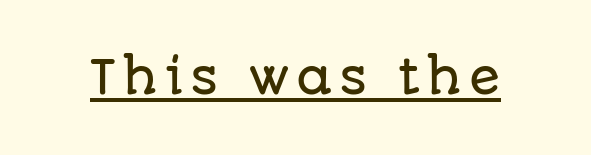
The image shows 46 px sans-serif type, upright; set underlined; low stroke contrast and a large x-height.
